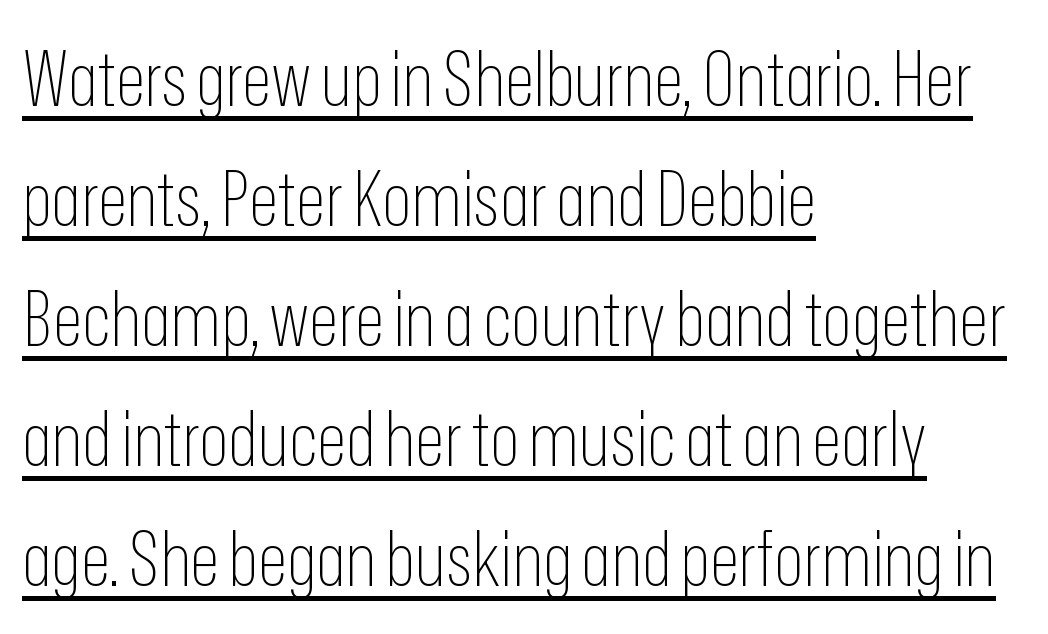
The typesetter has applied underlining to the passage shown. How would I describe the line gaps? Plain and ordinary. Note the varied advance widths — an 'i' is clearly narrower than an 'm'. Tall strokes in this sample are plumb rather than angled. Look at the bottom of the vertical strokes: they stop flat, with no serifs. Compared with a centered layout, this one pins lines to the left instead.
